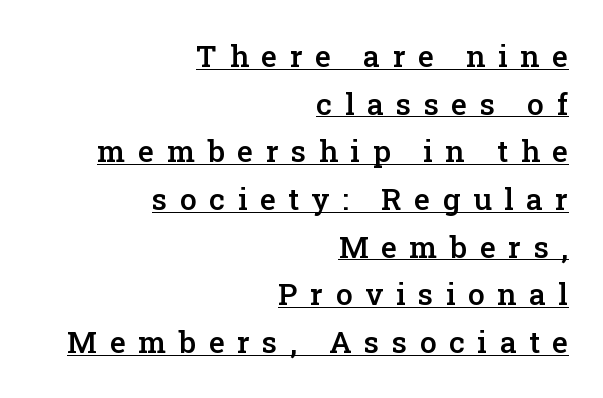
Q: Is the text bold? A: Semi-bold.
Q: Is the text italic (slanted)? A: No, it is upright.
Q: Is the typeface a serif or a sans-serif typeface? A: Serif.
Q: Is the text underlined? A: Yes.
Q: How is the paragraph aligned? A: Right-aligned.
Q: Is the spacing between letters normal or unusually wide? A: Unusually wide.
Q: Is the spacing between lines tight, normal or loose? A: Normal.
Q: Width (condensed, normal, or wide)? A: Normal.
Q: Stroke contrast? A: Low.
Q: x-height? A: Medium.
Q: Monospaced? A: No.
